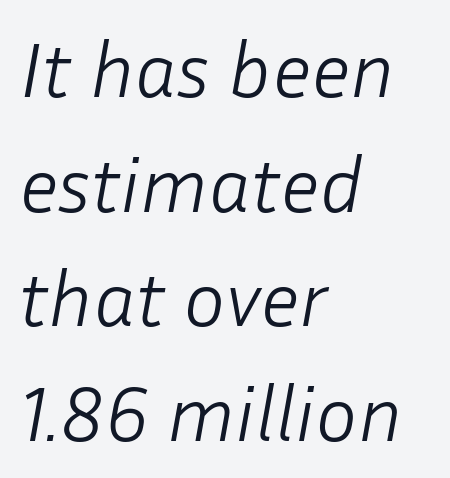
The image shows 79 px light type, italic (leaning right); set left-aligned, normal line spacing (1.45x), normal letter spacing, not underlined; low stroke contrast and a medium x-height.
